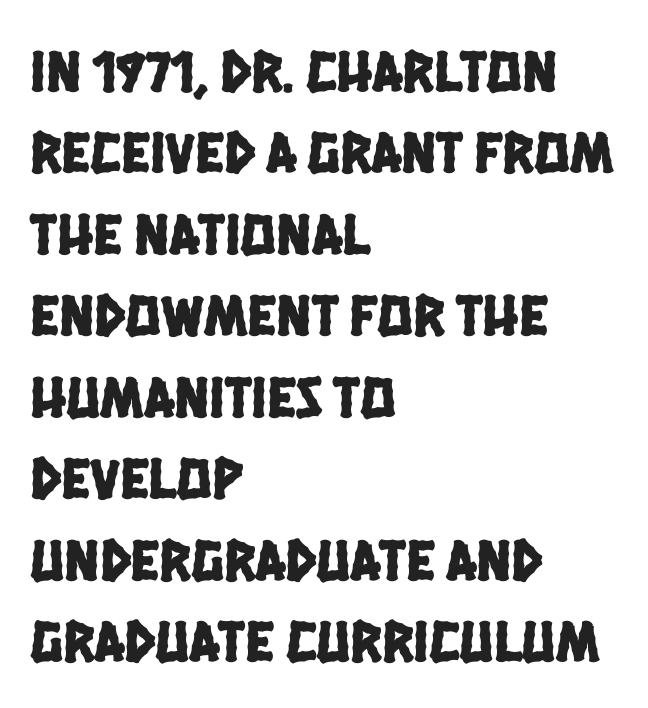
{"serif": "no", "width": "condensed", "stroke_contrast": "low", "x_height": "large", "monospaced": "no", "underline": "no", "align": "left", "line_spacing": "normal", "line_spacing_ratio": 1.38, "letter_spacing": "normal", "letter_spacing_em": 0.0, "glyph_px": 59}
